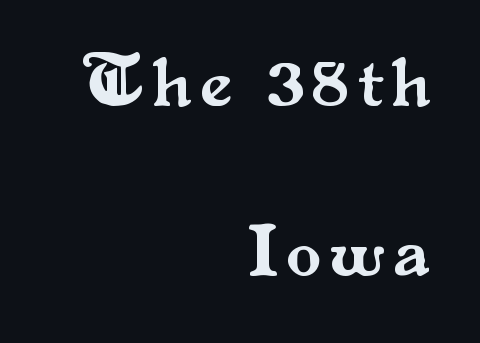
Q: Is the text italic (slanted)? A: No, it is upright.
Q: Is the typeface a serif or a sans-serif typeface? A: Serif.
Q: Is the text underlined? A: No.
Q: How is the paragraph aligned? A: Right-aligned.
Q: Is the spacing between lines tight, normal or loose? A: Loose.
Q: Width (condensed, normal, or wide)? A: Normal.
Q: Stroke contrast? A: Medium.
Q: x-height? A: Small.
Q: Monospaced? A: No.
